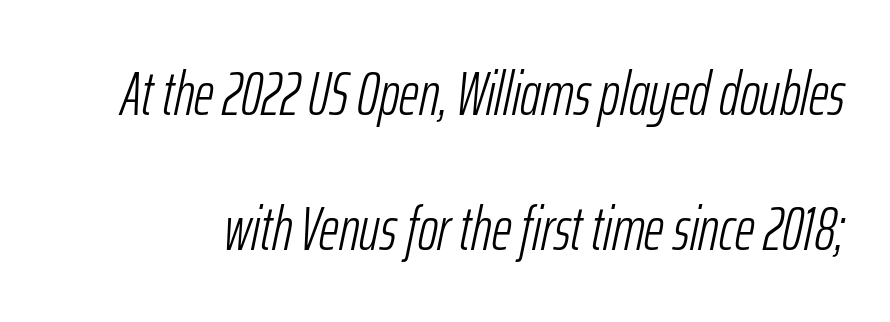
Q: Is the text bold? A: No.
Q: Is the text italic (slanted)? A: Yes, it leans right by about 12 degrees.
Q: Is the text underlined? A: No.
Q: Is the spacing between letters normal or unusually wide? A: Normal.
Q: Is the spacing between lines tight, normal or loose? A: Loose.
Q: Width (condensed, normal, or wide)? A: Condensed.
Q: Stroke contrast? A: Low.
Q: x-height? A: Medium.
Q: Monospaced? A: No.
